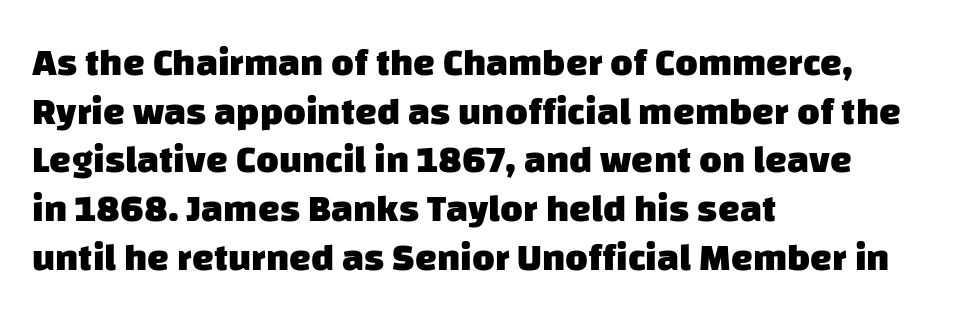
The image shows 39 px heavy sans-serif type; set left-aligned, normal line spacing (1.25x), normal letter spacing, not underlined; low stroke contrast and a large x-height.
